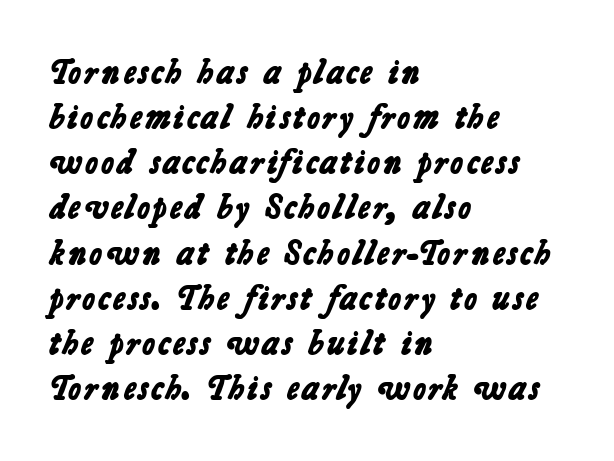
The image shows 35 px bold sans-serif type; set left-aligned, normal line spacing (1.29x), normal letter spacing, not underlined; low stroke contrast and a medium x-height.
